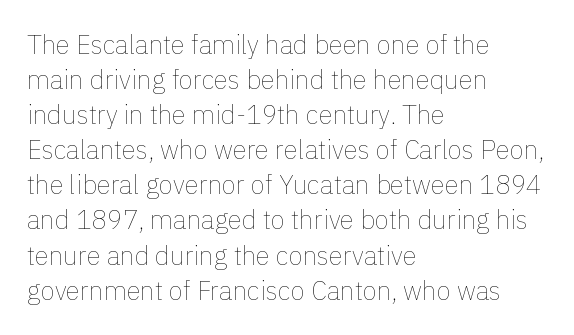
The image shows 26 px text type, upright; set left-aligned, normal line spacing (1.35x), normal letter spacing, not underlined.
